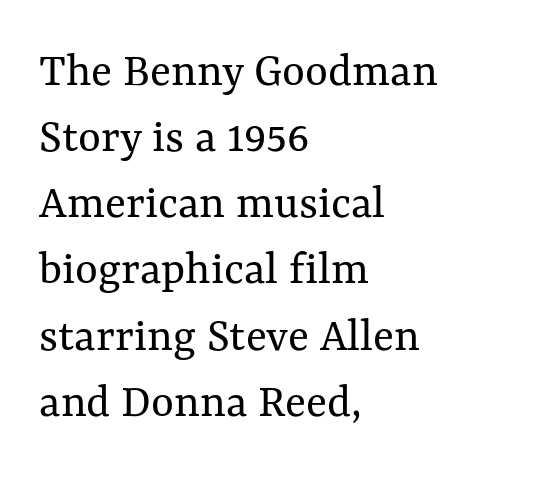
The image shows 49 px regular-weight type, upright; set left-aligned, normal line spacing (1.35x), normal letter spacing, not underlined; medium stroke contrast and a medium x-height.
